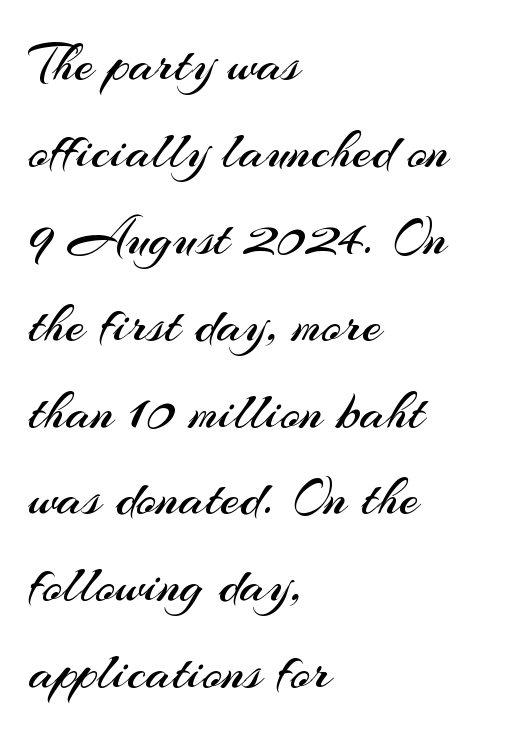
Q: Is the text bold? A: No.
Q: Is the text italic (slanted)? A: Yes.
Q: Is the typeface a serif or a sans-serif typeface? A: Sans-serif.
Q: Is the text underlined? A: No.
Q: How is the paragraph aligned? A: Left-aligned.
Q: Is the spacing between letters normal or unusually wide? A: Normal.
Q: Is the spacing between lines tight, normal or loose? A: Normal.
Q: Width (condensed, normal, or wide)? A: Normal.
Q: Stroke contrast? A: Medium.
Q: x-height? A: Small.
Q: Monospaced? A: No.
